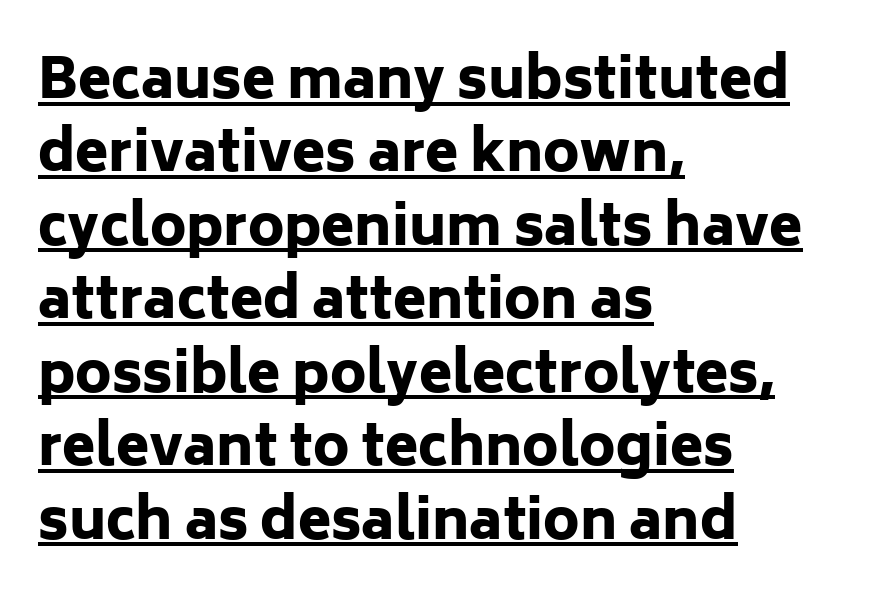
The sample has been set heavy, in full bold. Tracking value appears to be zero — textbook default spacing. Each letter keeps its own natural width here, so spacing adapts to shape. Look at the bottom of the vertical strokes: they stop flat, with no serifs.
